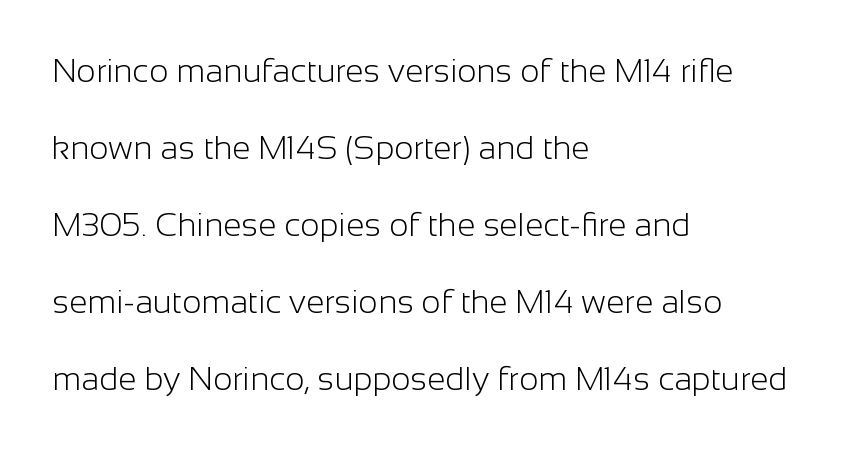
Anything drawn beneath the words? Only blank space. You can tell from the bare stems that sans-serif type was used. Horizontally, the lines are justified to the leading edge only. Posture: vertical. The letters sit at their default tracking, neither squeezed nor spread. A typesetter would call this proportional, since set widths differ per character.
